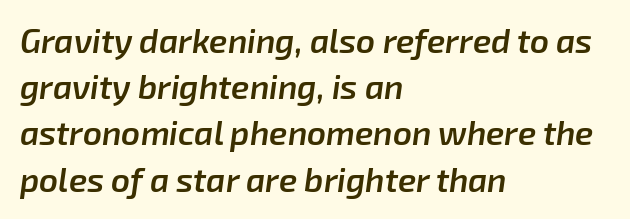
Q: Is the text bold? A: Semi-bold.
Q: Is the text italic (slanted)? A: Yes, it leans right by about 8 degrees.
Q: Is the text underlined? A: No.
Q: How is the paragraph aligned? A: Left-aligned.
Q: Is the spacing between letters normal or unusually wide? A: Normal.
Q: Is the spacing between lines tight, normal or loose? A: Normal.
Q: Width (condensed, normal, or wide)? A: Normal.
Q: Stroke contrast? A: Low.
Q: x-height? A: Medium.
Q: Monospaced? A: No.
